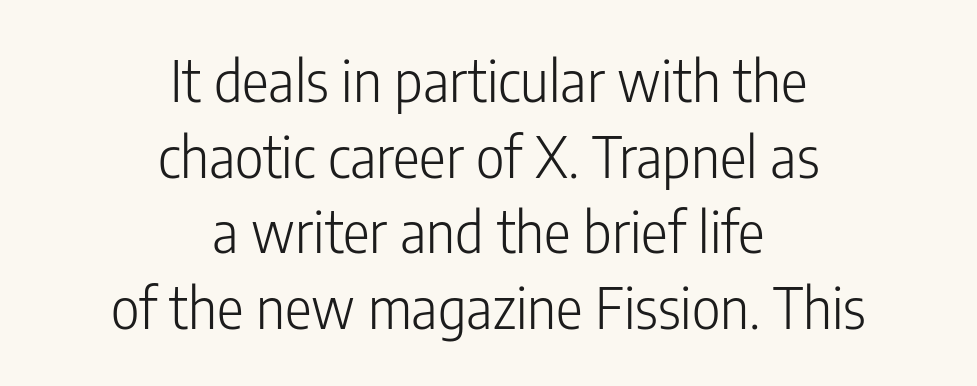
The image shows 56 px light, condensed sans-serif type, upright; set centered, normal line spacing (1.35x), normal letter spacing, not underlined; low stroke contrast and a medium x-height.
